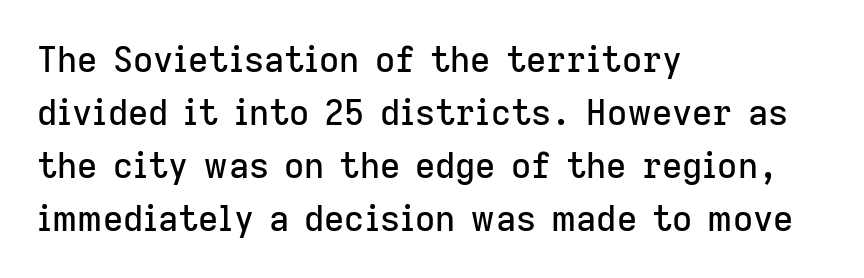
{"serif": "no", "italic": "no", "width": "normal", "stroke_contrast": "low", "x_height": "medium", "monospaced": "no", "underline": "no", "align": "left", "line_spacing": "normal", "line_spacing_ratio": 1.51, "letter_spacing": "normal", "letter_spacing_em": 0.0, "glyph_px": 35}
